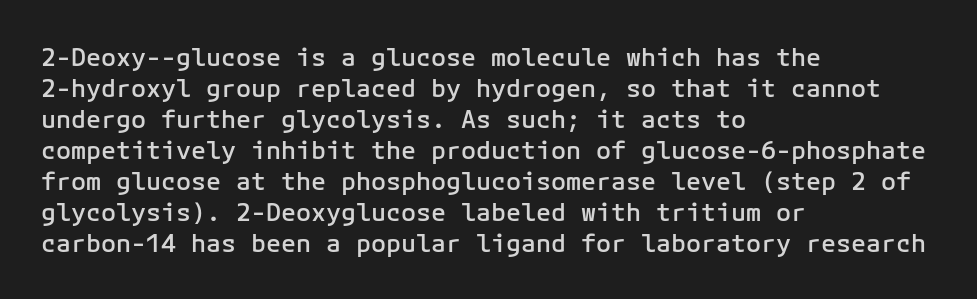
A classic flush-left, rag-right setting is used for this passage. The face used here is rendered with its standard letterfit. Decoration check: the copy has no underline. Caption: semibold face, moderately heavy strokes. Quick note: not italic, upright.
